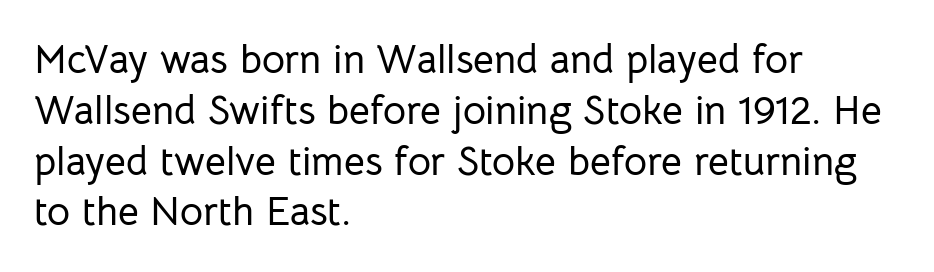
The text block is weighted toward the left margin, trailing off unevenly rightward. These lines were composed using upright roman letters. The line-height multiplier appears to be the usual default. How are the letters spaced? Ordinarily, with no added tracking.
